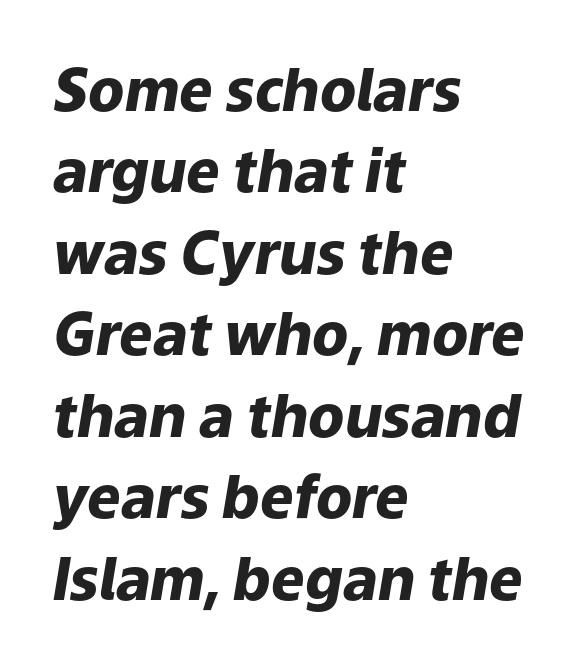
Is this a fixed-width face? No — the glyphs have proportional, varying widths. Anything drawn beneath the words? Only blank space. Caption: bold face, heavy strokes. Inter-character spacing is left at the font's built-in metrics. The font's italic variant was chosen for this text.
